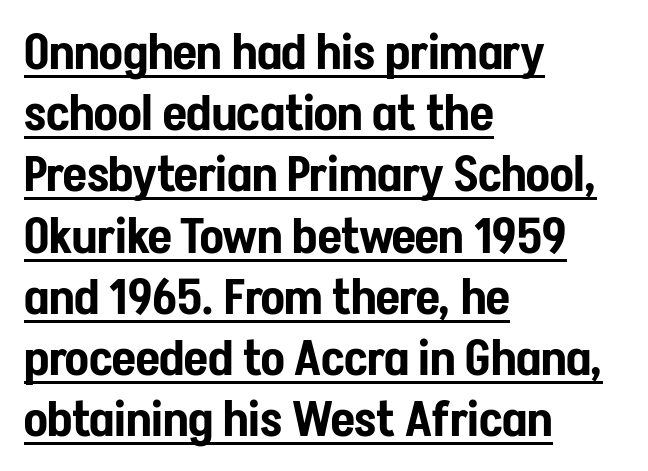
{"serif": "no", "italic": "no", "width": "condensed", "stroke_contrast": "low", "x_height": "medium", "monospaced": "no", "underline": "yes", "align": "left", "line_spacing": "normal", "line_spacing_ratio": 1.25, "letter_spacing": "normal", "letter_spacing_em": 0.0, "glyph_px": 49}
